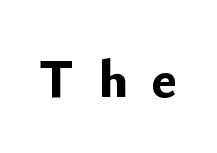
Q: Is the text bold? A: Yes.
Q: Is the text italic (slanted)? A: No, it is upright.
Q: Is the typeface a serif or a sans-serif typeface? A: Sans-serif.
Q: Is the text underlined? A: No.
Q: Is the spacing between letters normal or unusually wide? A: Unusually wide.
Q: Width (condensed, normal, or wide)? A: Normal.
Q: Stroke contrast? A: Low.
Q: x-height? A: Small.
Q: Monospaced? A: No.
